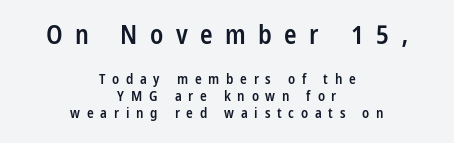
Does the lettering tilt? It doesn't — this is upright. Leftover space on each line is divided equally before and after the words. The strip under each line holds only bare page. Size hierarchy here favors the leading block over the trailing one. The line texture is sparse and dotted thanks to wide tracking. Heft: intermediate — a semibold.
